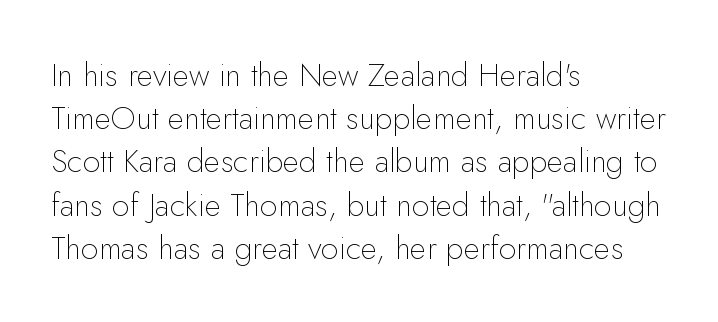
{"serif": "no", "italic": "no", "bold": "no", "weight": "thin", "width": "normal", "stroke_contrast": "low", "x_height": "small", "monospaced": "no", "underline": "no", "align": "left", "line_spacing": "normal", "line_spacing_ratio": 1.35, "letter_spacing": "normal", "letter_spacing_em": 0.0, "glyph_px": 32}
